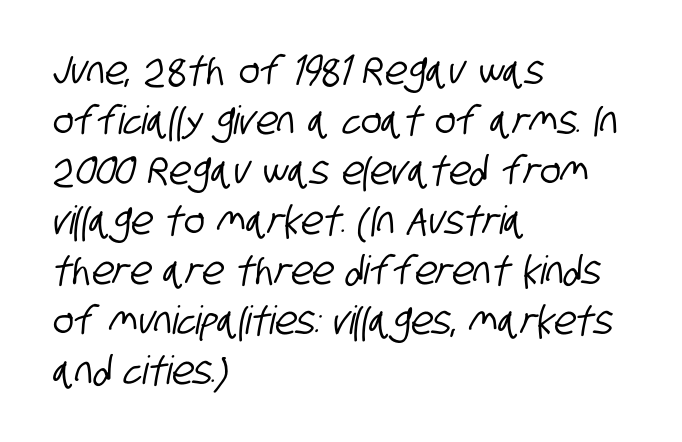
The image shows 39 px condensed sans-serif type; set left-aligned, normal line spacing (1.28x), normal letter spacing, not underlined; low stroke contrast and a large x-height.
